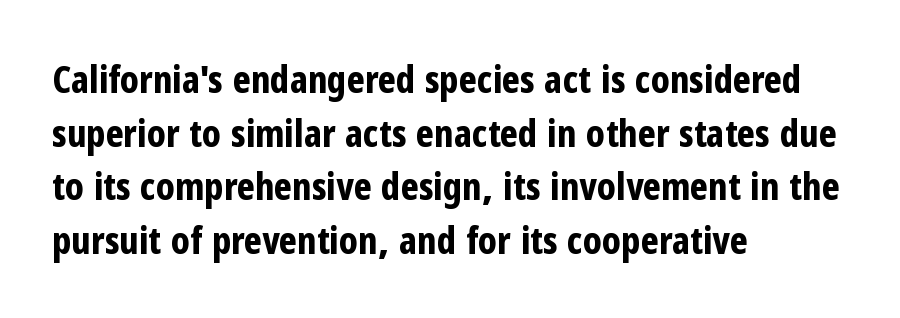
{"serif": "no", "italic": "no", "bold": "yes", "weight": "bold", "width": "condensed", "stroke_contrast": "low", "x_height": "medium", "monospaced": "no", "underline": "no", "align": "left", "line_spacing": "normal", "line_spacing_ratio": 1.41, "letter_spacing": "normal", "letter_spacing_em": 0.0, "glyph_px": 38}
